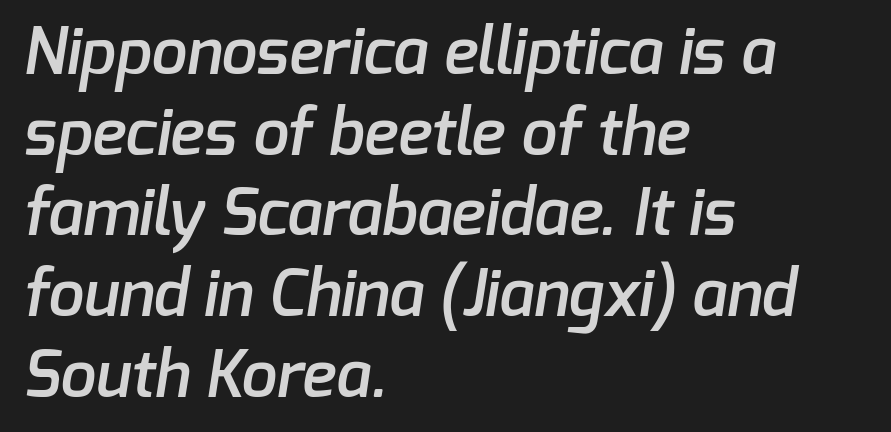
The passage shown is semibold, sitting just below true bold. Spacing verdict: proportional, widths tailored to each character. Unlike a traditional serif, this face leaves its strokes unadorned. Beneath every word, the page is bare. Casual observation: everything's shoved over to the left. Interline gaps are of average width in this sample.
